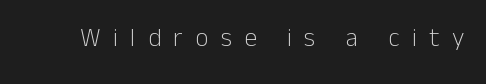
{"italic": "no", "bold": "no", "underline": "no", "letter_spacing": "wide", "letter_spacing_em": 0.47, "glyph_px": 26}
